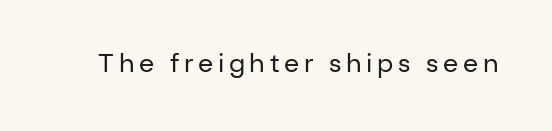
{"italic": "no", "bold": "no", "underline": "no", "glyph_px": 25}
